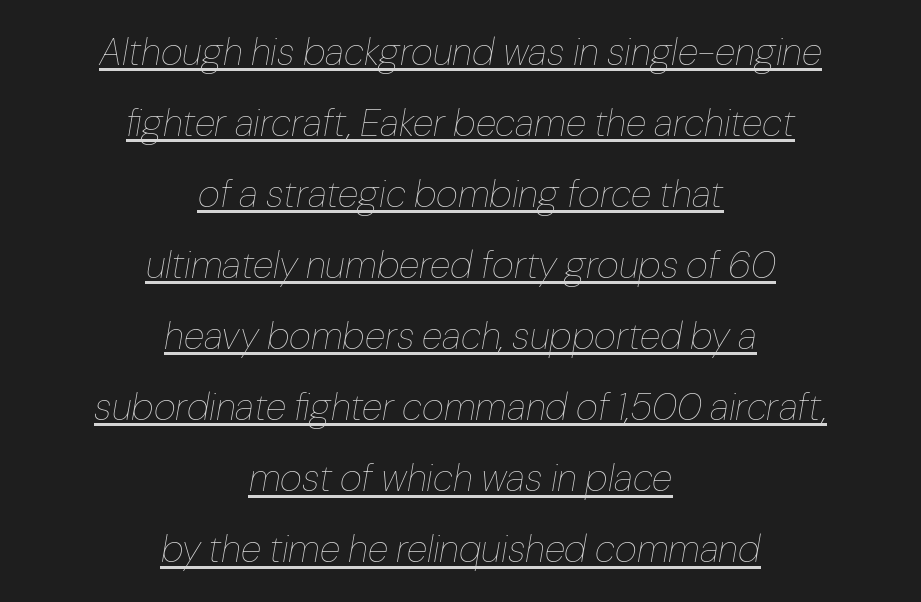
The image shows 38 px thin type, italic (leaning right); set centered, line spacing 1.87x, normal letter spacing, underlined; low stroke contrast and a medium x-height.
